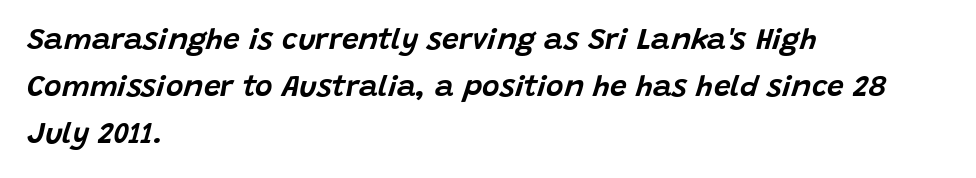
The image shows 30 px text type, italic (leaning right); set left-aligned, normal line spacing (1.56x), normal letter spacing, not underlined; low stroke contrast and a large x-height.
